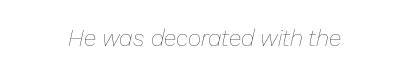
The image shows 23 px text type, italic (leaning right); set normal letter spacing, not underlined.
